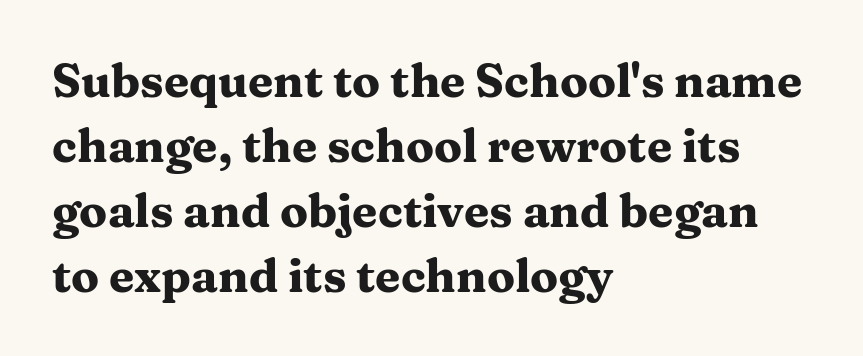
The image shows 46 px heavy, wide serif type, upright; set left-aligned, normal line spacing (1.41x), normal letter spacing, not underlined; medium stroke contrast and a medium x-height.
